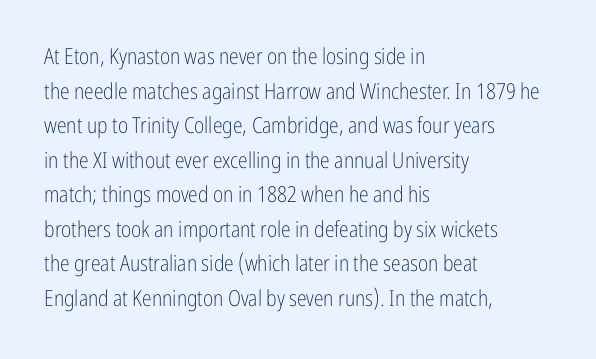
The image shows 22 px text type, upright; set left-aligned, normal line spacing (1.57x), normal letter spacing, not underlined.
